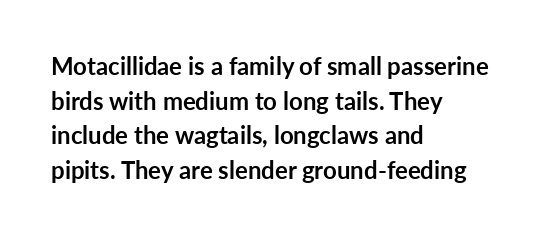
Rule under the text: the space is simply empty. Nothing unusual about the tracking: characters are spaced as the font intends. Leading: standard. This sample uses an upright cut, with every glyph sitting square on the baseline. Set as a true bold cut, around the 700 mark. Line beginnings align vertically; line endings do not.
